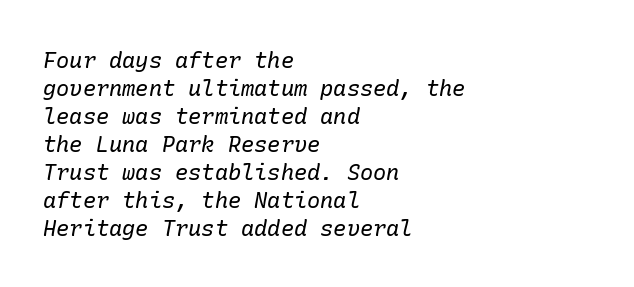
{"italic": "yes", "lean": "right", "slant_degrees": 10, "bold": "no", "underline": "no", "align": "left", "line_spacing": "normal", "line_spacing_ratio": 1.27, "letter_spacing": "normal", "letter_spacing_em": 0.0, "glyph_px": 22}
